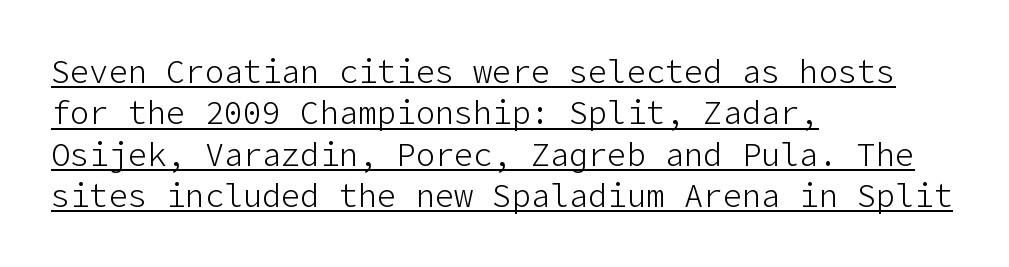
{"serif": "no", "italic": "no", "bold": "no", "weight": "light", "width": "normal", "stroke_contrast": "low", "x_height": "medium", "underline": "yes", "align": "left", "line_spacing": "normal", "line_spacing_ratio": 1.29, "letter_spacing": "normal", "letter_spacing_em": 0.0, "glyph_px": 32}
